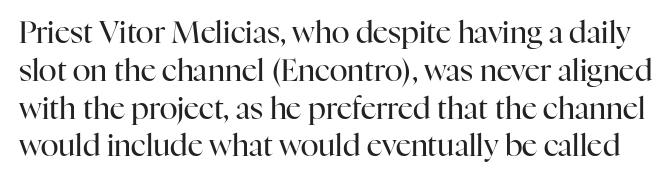
Type without underlining. The typography opts for an upright posture over an oblique one. No chunkiness to these letters — they're not bold. The lines sit at an ordinary, default distance from one another.
